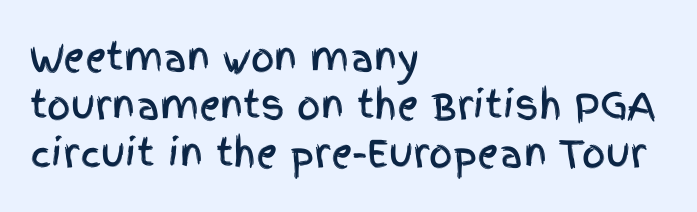
The image shows 37 px condensed sans-serif type, upright; set left-aligned, normal line spacing (1.3x), normal letter spacing, not underlined; a large x-height.
